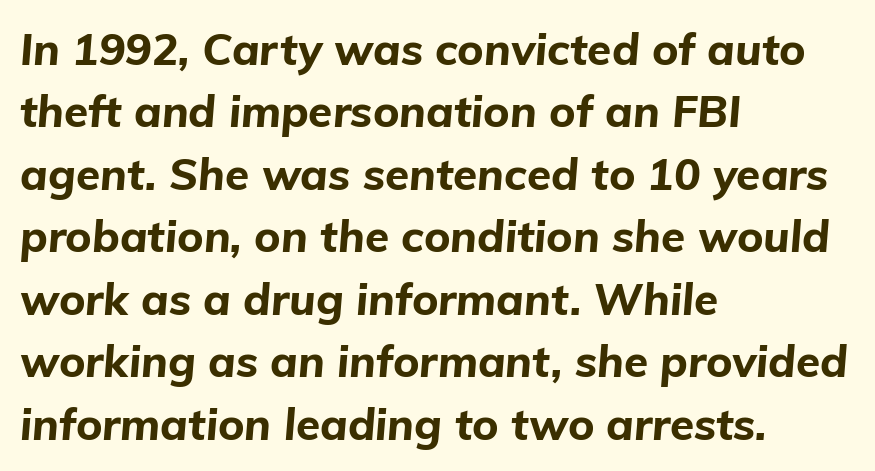
Does the copy run flush right? No — it runs flush left. Do the characters align in a grid? No, the font is proportional. The passage shown is not underscored anywhere. Every letter is thick-stroked: bold, no question. The block of text has a typical density, with ordinary space between rows.
